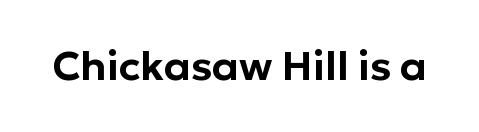
Q: Is the text italic (slanted)? A: No, it is upright.
Q: Is the typeface a serif or a sans-serif typeface? A: Sans-serif.
Q: Is the text underlined? A: No.
Q: Is the spacing between letters normal or unusually wide? A: Normal.
Q: Width (condensed, normal, or wide)? A: Normal.
Q: Stroke contrast? A: Low.
Q: x-height? A: Medium.
Q: Monospaced? A: No.
